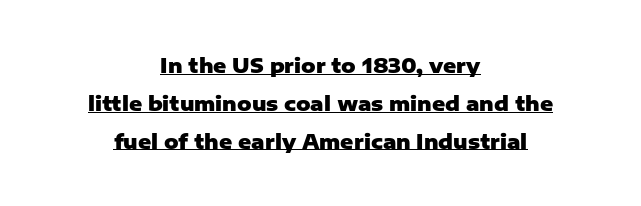
Q: Is the text bold? A: Yes.
Q: Is the text italic (slanted)? A: No, it is upright.
Q: Is the text underlined? A: Yes.
Q: How is the paragraph aligned? A: Centered.
Q: Is the spacing between letters normal or unusually wide? A: Normal.
